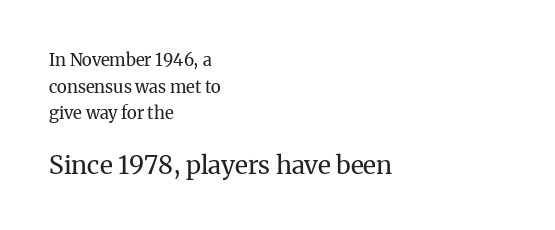
The image shows 25 px text type, upright; set left-aligned, normal line spacing (1.56x), normal letter spacing, not underlined; the second (bottom) block is 1.47x larger.
